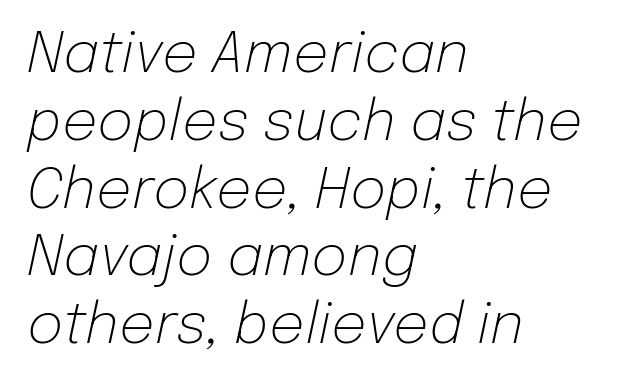
The image shows 56 px light type, italic (leaning right); set left-aligned, line spacing 1.21x, normal letter spacing, not underlined; low stroke contrast and a medium x-height.
